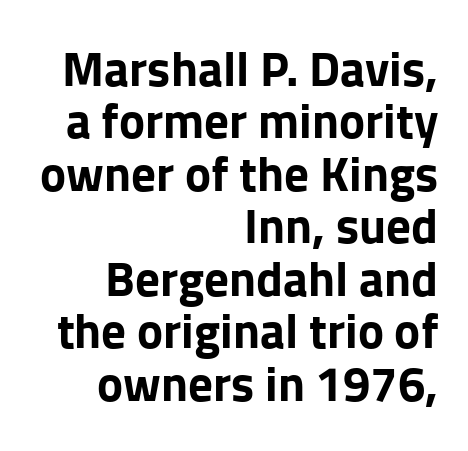
The image shows 49 px bold sans-serif type, upright; set right-aligned, tight line spacing (1.07x), normal letter spacing, not underlined; low stroke contrast and a medium x-height.
